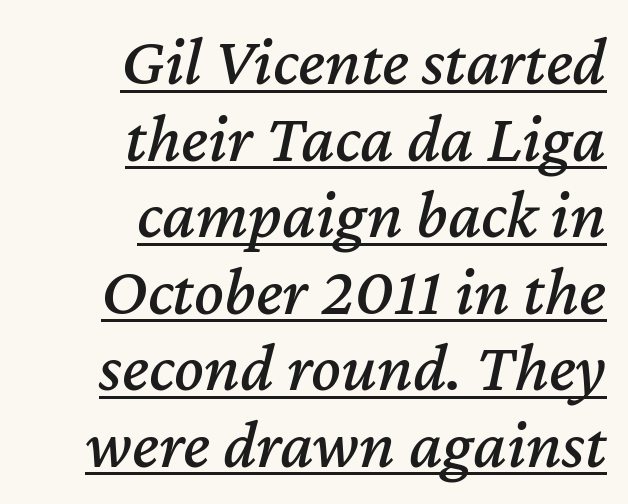
The image shows 69 px text type, italic (leaning right); set right-aligned, tight line spacing (1.11x), normal letter spacing, underlined; medium stroke contrast and a medium x-height.
